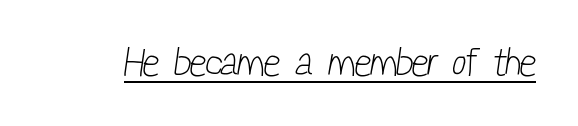
{"serif": "no", "bold": "no", "weight": "light", "width": "condensed", "stroke_contrast": "low", "x_height": "medium", "monospaced": "no", "underline": "yes", "letter_spacing": "normal", "letter_spacing_em": 0.0, "glyph_px": 40}
